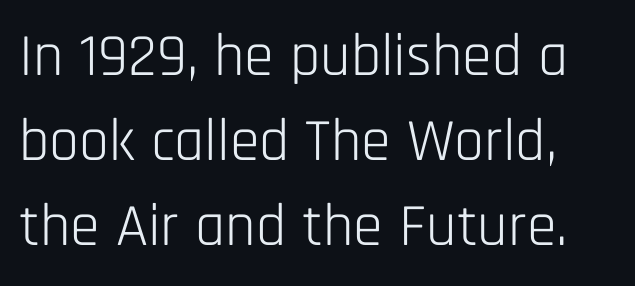
Stems and bowls with no extra thickness — not bold. The face used here is proportionally spaced, like ordinary book or web type. Quick note: not italic, upright. Grotesque or geometric, the face here clearly has no serifs. Anything drawn beneath the words? Only blank space.
